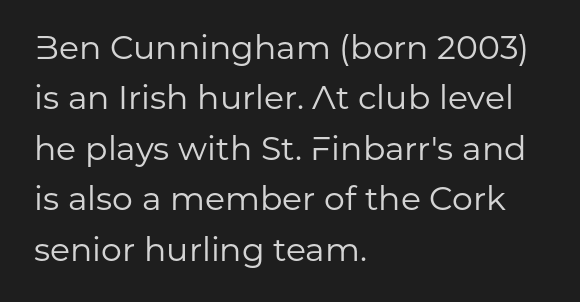
{"serif": "no", "italic": "no", "bold": "no", "weight": "regular", "width": "normal", "stroke_contrast": "low", "x_height": "medium", "monospaced": "no", "underline": "no", "align": "left", "line_spacing": "normal", "line_spacing_ratio": 1.53, "letter_spacing": "normal", "letter_spacing_em": 0.0, "glyph_px": 33}
